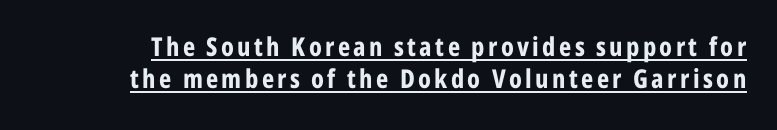
Every stem runs plumb, perpendicular to the baseline. The sample's only ornament is a line tracing under the words. A full-strength bold gives these letters their thick strokes.
